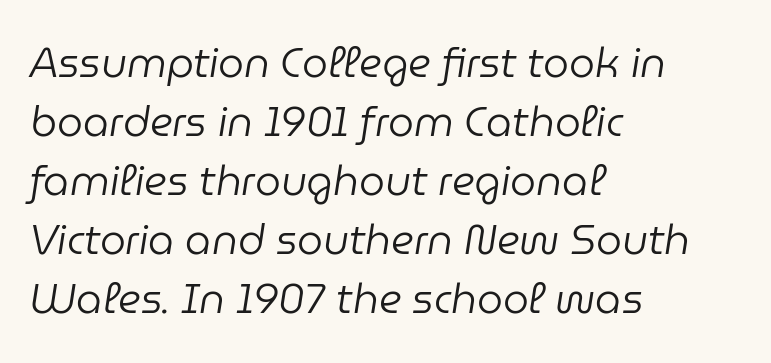
The cut favours lightness, reaching ordinary text weight at its darkest. In terms of posture, this sample is oblique. These lines keep a tight, regular rhythm from letter to letter. Has an underline been added? It has not.
